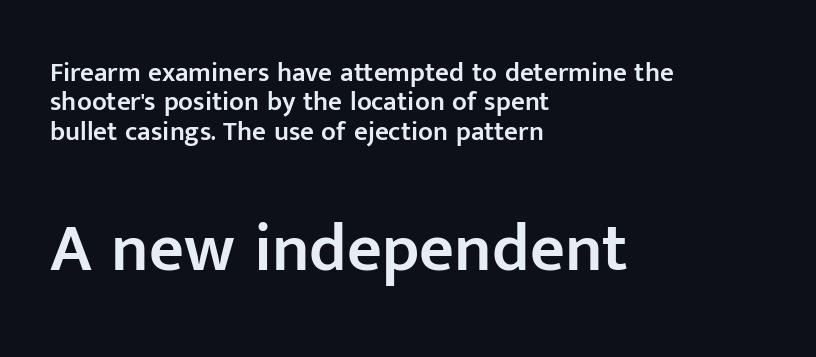
Line beginnings align vertically; line endings do not. The font is running at a semibold setting, under full bold. Compared with typical paragraphs, the rows here are closer together. I'd call this a sans setting — the letters go barefoot. Students, note that the glyphs here touch the page at normal intervals.
